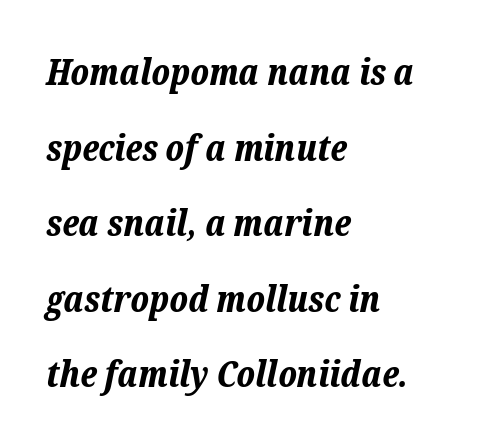
The image shows 36 px bold type, italic (leaning right); set left-aligned, loose line spacing (2.1x), normal letter spacing, not underlined; low stroke contrast and a medium x-height.
